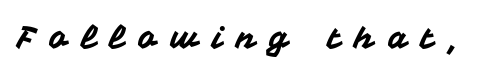
The image shows 31 px sans-serif type; set unusually wide letter spacing (+0.44 em), not underlined; medium stroke contrast and a medium x-height.
